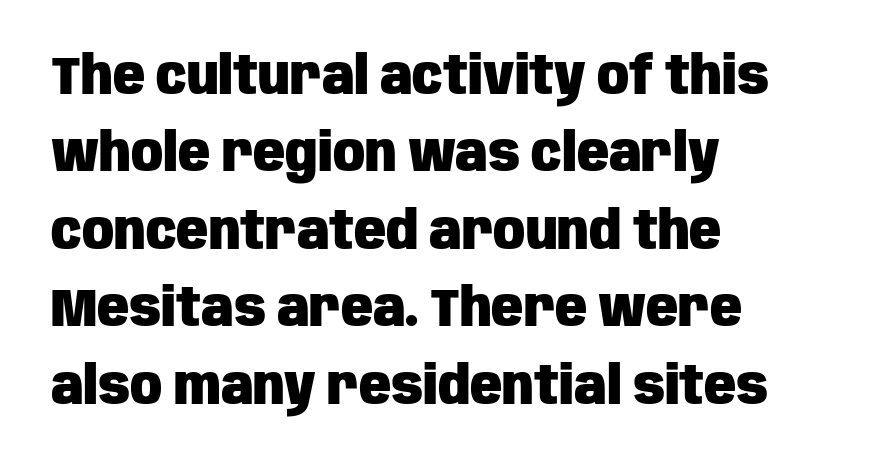
Q: Is the text bold? A: Yes.
Q: Is the text italic (slanted)? A: No, it is upright.
Q: Is the typeface a serif or a sans-serif typeface? A: Sans-serif.
Q: Is the text underlined? A: No.
Q: How is the paragraph aligned? A: Left-aligned.
Q: Is the spacing between letters normal or unusually wide? A: Normal.
Q: Is the spacing between lines tight, normal or loose? A: Normal.
Q: Width (condensed, normal, or wide)? A: Condensed.
Q: Stroke contrast? A: Low.
Q: x-height? A: Large.
Q: Monospaced? A: No.
